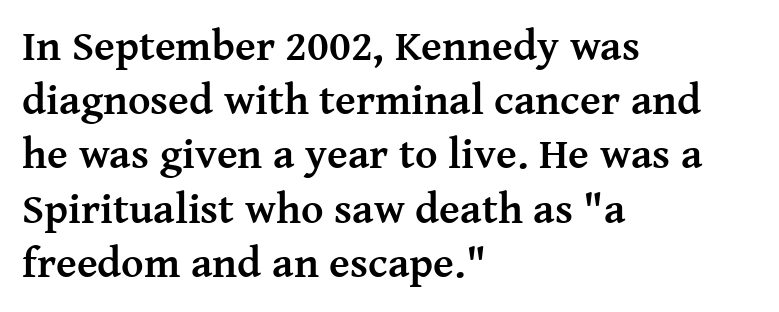
Lines of text with bare space underneath. Baseline-to-baseline distance is the conventional proportion of letter height. Varying glyph widths throughout — classic text-font behaviour. A typesetter would mark this as roman, not italic. The type is set solid horizontally, with unmodified tracking. Type style note: has serifs.
